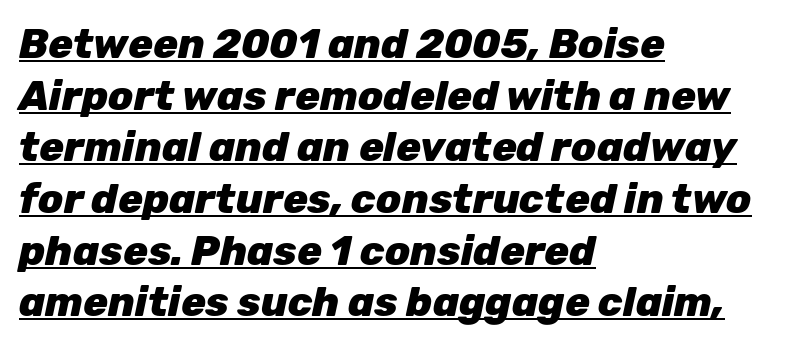
Q: Is the text bold? A: Yes.
Q: Is the text italic (slanted)? A: Yes, it leans right by about 12 degrees.
Q: Is the text underlined? A: Yes.
Q: How is the paragraph aligned? A: Left-aligned.
Q: Is the spacing between letters normal or unusually wide? A: Normal.
Q: Is the spacing between lines tight, normal or loose? A: Normal.
Q: Width (condensed, normal, or wide)? A: Normal.
Q: Stroke contrast? A: Low.
Q: x-height? A: Medium.
Q: Monospaced? A: No.
